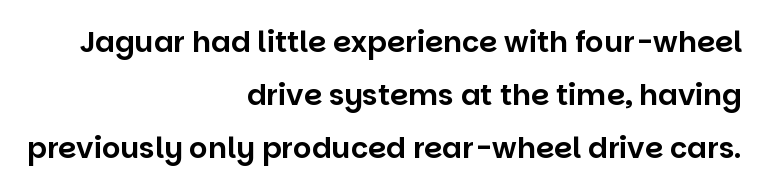
Is this a fixed-width face? No — the glyphs have proportional, varying widths. Each line ends at the same right margin while the left side varies. Serif or sans? Sans — the stroke terminals are bare. Rendered with straight, roman letterforms. Students, note that the glyphs here touch the page at normal intervals. A clean baseline with only descenders dipping below it.
